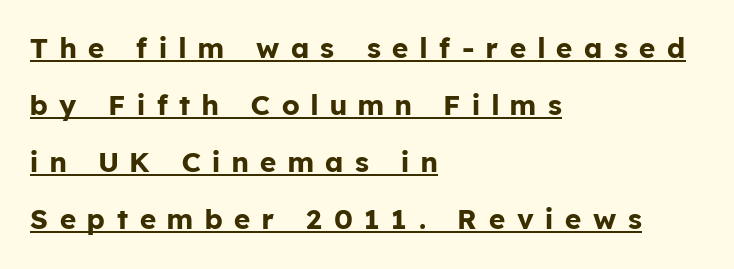
{"serif": "no", "italic": "no", "bold": "yes", "weight": "bold", "width": "normal", "stroke_contrast": "low", "x_height": "medium", "monospaced": "no", "underline": "yes", "align": "left", "line_spacing": "loose", "line_spacing_ratio": 2.04, "letter_spacing": "wide", "letter_spacing_em": 0.42, "glyph_px": 28}
